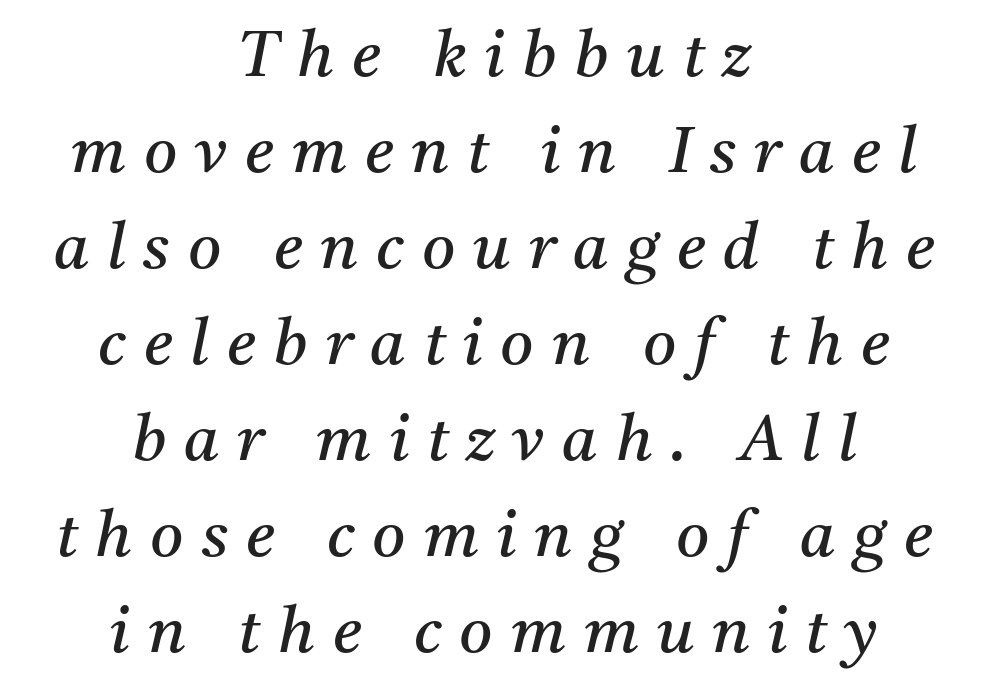
The image shows 64 px regular-weight serif type, italic (leaning right); set centered, normal line spacing (1.5x), unusually wide letter spacing (+0.28 em), not underlined; medium stroke contrast and a medium x-height.
